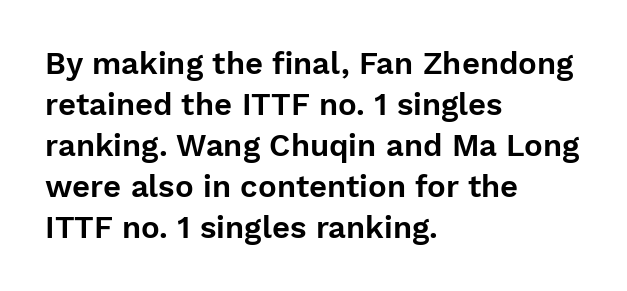
Proportional: the letters do not fall into vertical columns. The type family on display is of the sans-serif kind. Vertically, the passage feels balanced, rows spaced as you'd expect. The type sits square on the baseline with zero lean. Between one letter and the next there's only the usual sliver of space. In CSS terms this would be text-align: left.
